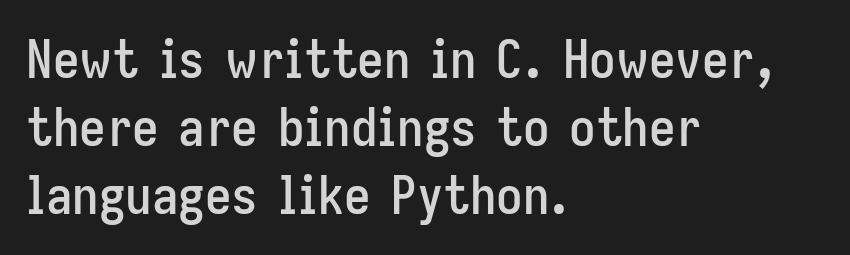
The image shows 53 px condensed sans-serif type, upright; set left-aligned, normal line spacing (1.28x), normal letter spacing, not underlined; low stroke contrast and a medium x-height.
